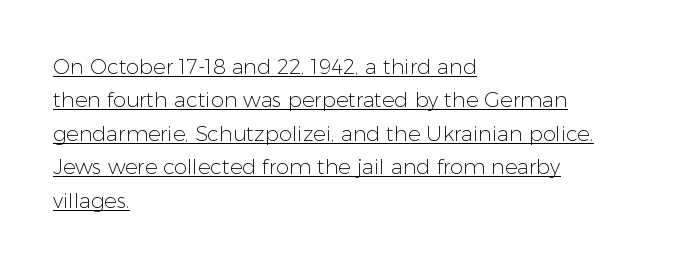
{"italic": "no", "bold": "no", "underline": "yes", "align": "left", "line_spacing": "normal", "line_spacing_ratio": 1.59, "letter_spacing": "normal", "letter_spacing_em": 0.0, "glyph_px": 21}
